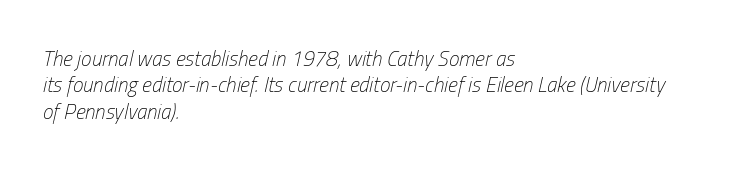
{"italic": "yes", "lean": "right", "slant_degrees": 13, "bold": "no", "underline": "no", "align": "left", "line_spacing": "normal", "line_spacing_ratio": 1.26, "letter_spacing": "normal", "letter_spacing_em": 0.0, "glyph_px": 21}
